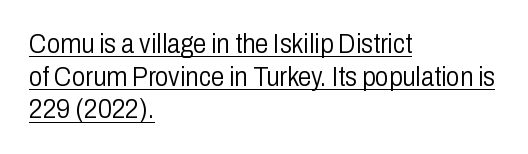
{"italic": "no", "bold": "no", "underline": "yes", "align": "left", "line_spacing_ratio": 1.21, "letter_spacing": "normal", "letter_spacing_em": 0.0, "glyph_px": 27}
